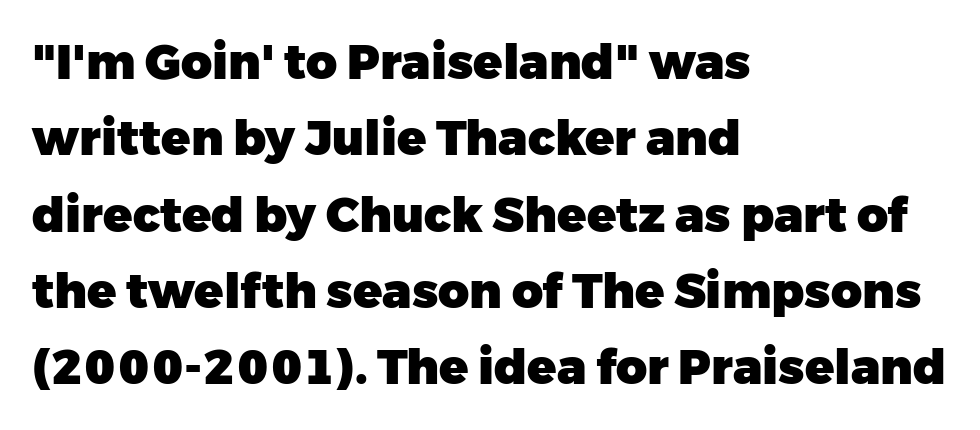
{"serif": "no", "italic": "no", "bold": "yes", "weight": "heavy", "width": "normal", "stroke_contrast": "low", "x_height": "medium", "monospaced": "no", "underline": "no", "align": "left", "line_spacing": "normal", "line_spacing_ratio": 1.59, "letter_spacing": "normal", "letter_spacing_em": 0.0, "glyph_px": 48}
